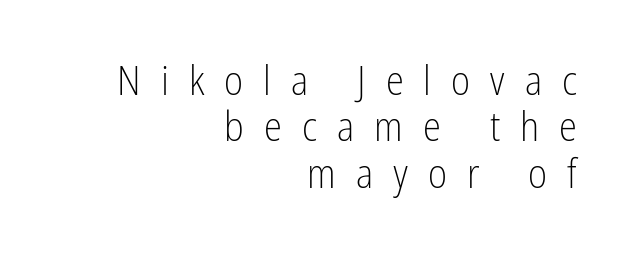
Q: Is the text bold? A: No.
Q: Is the text italic (slanted)? A: No, it is upright.
Q: Is the typeface a serif or a sans-serif typeface? A: Sans-serif.
Q: Is the text underlined? A: No.
Q: How is the paragraph aligned? A: Right-aligned.
Q: Is the spacing between letters normal or unusually wide? A: Unusually wide.
Q: Is the spacing between lines tight, normal or loose? A: Tight.
Q: Width (condensed, normal, or wide)? A: Condensed.
Q: Stroke contrast? A: Low.
Q: x-height? A: Medium.
Q: Monospaced? A: No.
